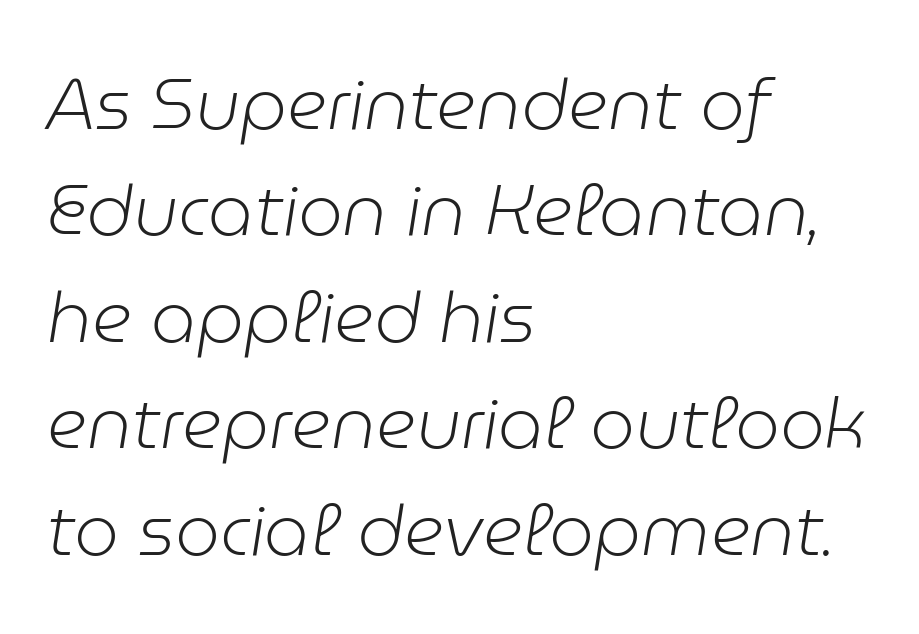
Q: Is the text bold? A: No.
Q: Is the text italic (slanted)? A: Yes, it leans right by about 9 degrees.
Q: Is the text underlined? A: No.
Q: How is the paragraph aligned? A: Left-aligned.
Q: Is the spacing between letters normal or unusually wide? A: Normal.
Q: Is the spacing between lines tight, normal or loose? A: Normal.
Q: Width (condensed, normal, or wide)? A: Normal.
Q: Stroke contrast? A: Low.
Q: x-height? A: Medium.
Q: Monospaced? A: No.
